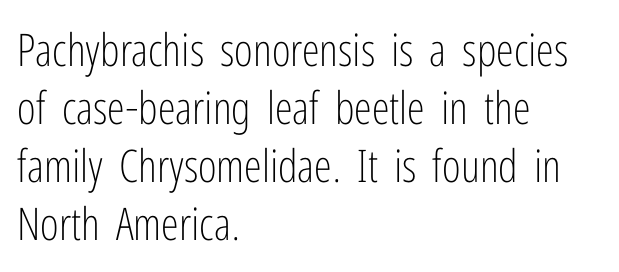
Descenders are the only things crossing below the line. Teacher's note: observe the even left margin — that is flush-left alignment. Do the characters align in a grid? No, the font is proportional. Students, note that the glyphs here touch the page at normal intervals. In terms of leading, this rendering sits right in the middle.
